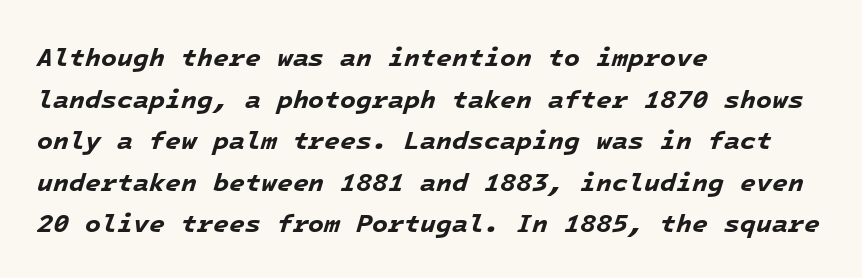
Q: Is the text bold? A: Yes.
Q: Is the text italic (slanted)? A: Yes, it leans right by about 16 degrees.
Q: Is the text underlined? A: No.
Q: How is the paragraph aligned? A: Left-aligned.
Q: Is the spacing between letters normal or unusually wide? A: Normal.
Q: Is the spacing between lines tight, normal or loose? A: Normal.
